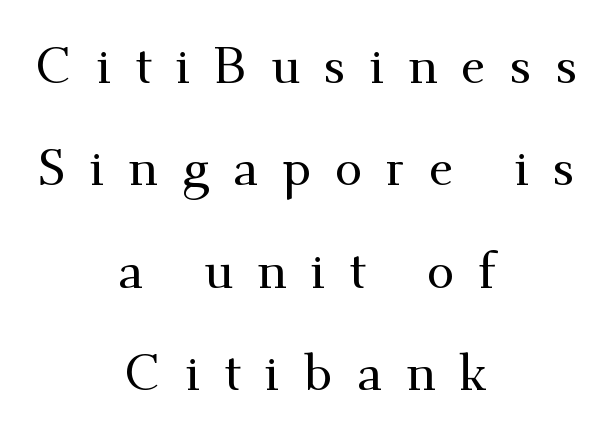
{"serif": "yes", "italic": "no", "width": "normal", "stroke_contrast": "medium", "x_height": "small", "monospaced": "no", "underline": "no", "align": "center", "line_spacing": "loose", "line_spacing_ratio": 2.05, "letter_spacing": "wide", "letter_spacing_em": 0.48, "glyph_px": 50}
